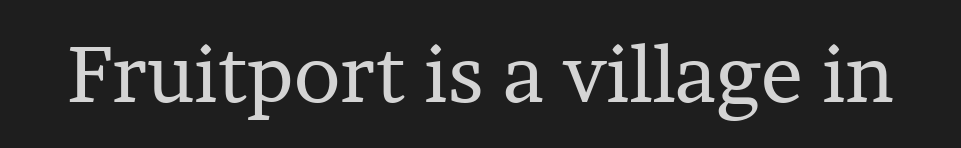
Q: Is the text bold? A: No.
Q: Is the text italic (slanted)? A: No, it is upright.
Q: Is the typeface a serif or a sans-serif typeface? A: Serif.
Q: Is the text underlined? A: No.
Q: Is the spacing between letters normal or unusually wide? A: Normal.
Q: Width (condensed, normal, or wide)? A: Normal.
Q: Stroke contrast? A: Low.
Q: x-height? A: Medium.
Q: Monospaced? A: No.
